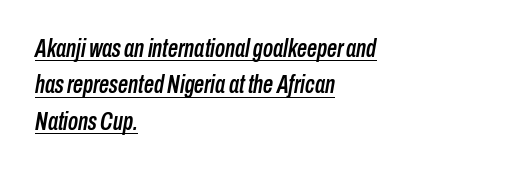
Q: Is the text italic (slanted)? A: Yes, it leans right by about 10 degrees.
Q: Is the text underlined? A: Yes.
Q: How is the paragraph aligned? A: Left-aligned.
Q: Is the spacing between letters normal or unusually wide? A: Normal.
Q: Is the spacing between lines tight, normal or loose? A: Normal.
